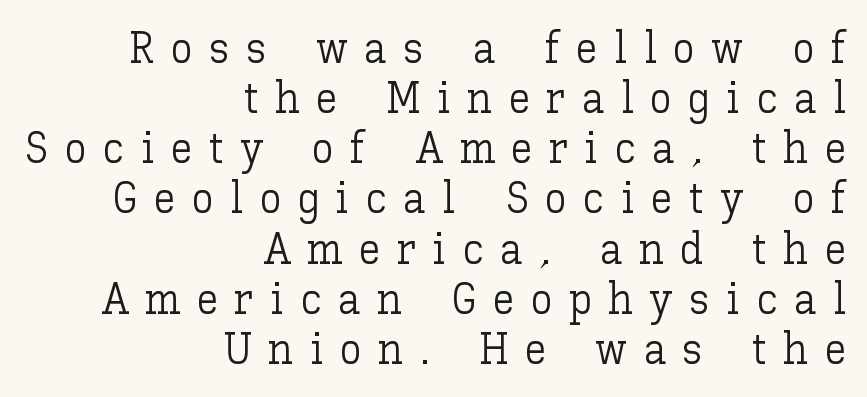
Teacher's note: observe the even right margin — that is flush-right alignment. Characters follow at a spacing far wider than the type designer built in. The zone under the glyphs is completely vacant. This is the regular roman posture of the typeface. No letter is thick-stroked: the sample isn't bold. Spacing verdict: proportional, widths tailored to each character.
